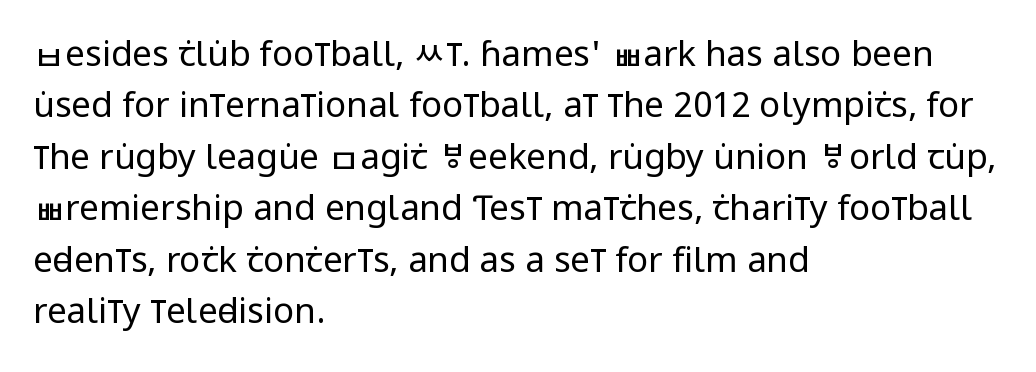
Q: Is the text bold? A: No.
Q: Is the text italic (slanted)? A: No, it is upright.
Q: Is the typeface a serif or a sans-serif typeface? A: Sans-serif.
Q: Is the text underlined? A: No.
Q: How is the paragraph aligned? A: Left-aligned.
Q: Is the spacing between letters normal or unusually wide? A: Normal.
Q: Is the spacing between lines tight, normal or loose? A: Normal.
Q: Width (condensed, normal, or wide)? A: Condensed.
Q: Stroke contrast? A: Low.
Q: x-height? A: Large.
Q: Monospaced? A: No.
